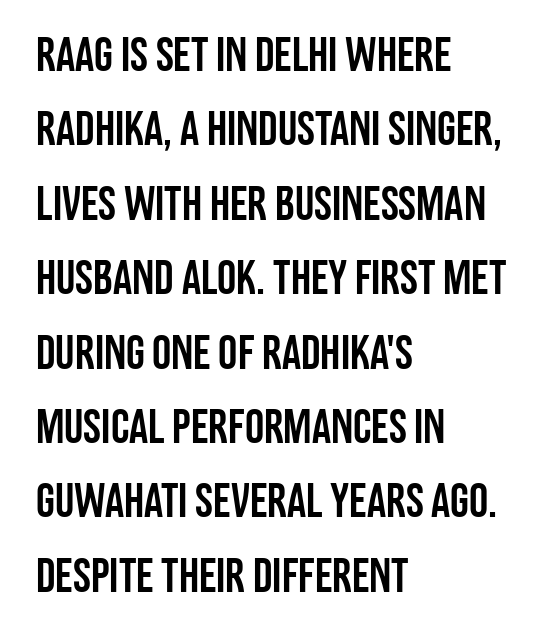
Q: Is the text italic (slanted)? A: No, it is upright.
Q: Is the typeface a serif or a sans-serif typeface? A: Sans-serif.
Q: Is the text underlined? A: No.
Q: How is the paragraph aligned? A: Left-aligned.
Q: Is the spacing between letters normal or unusually wide? A: Normal.
Q: Is the spacing between lines tight, normal or loose? A: Normal.
Q: Width (condensed, normal, or wide)? A: Condensed.
Q: Stroke contrast? A: Low.
Q: x-height? A: Large.
Q: Monospaced? A: No.
